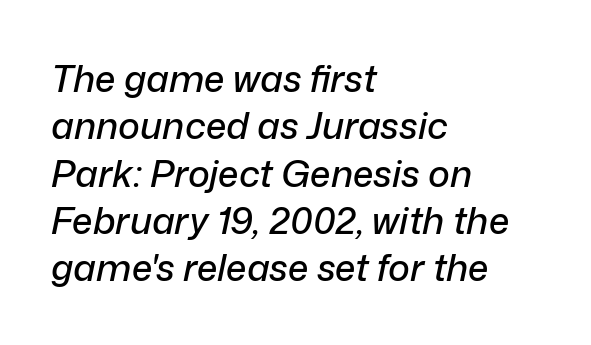
The image shows 37 px text type, italic (leaning right); set left-aligned, normal line spacing (1.28x), normal letter spacing, not underlined; low stroke contrast and a medium x-height.
